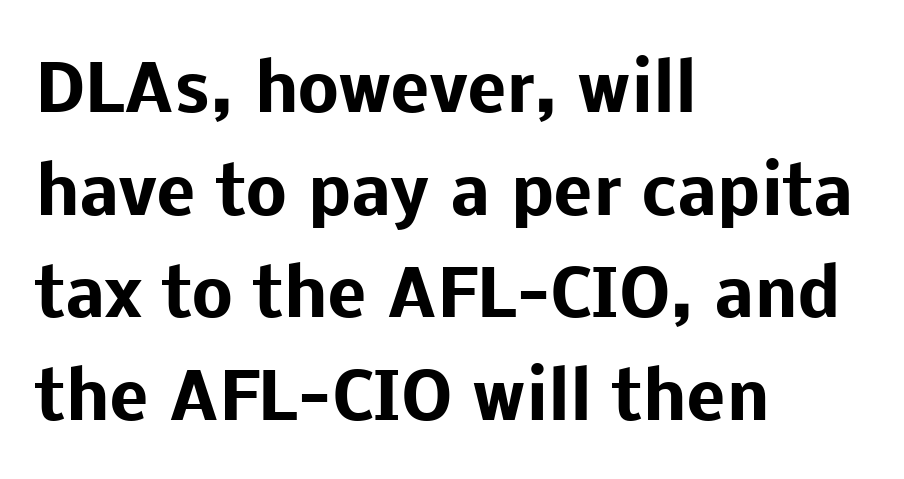
Q: Is the text bold? A: Yes.
Q: Is the text italic (slanted)? A: No, it is upright.
Q: Is the typeface a serif or a sans-serif typeface? A: Sans-serif.
Q: Is the text underlined? A: No.
Q: How is the paragraph aligned? A: Left-aligned.
Q: Is the spacing between letters normal or unusually wide? A: Normal.
Q: Is the spacing between lines tight, normal or loose? A: Normal.
Q: Width (condensed, normal, or wide)? A: Normal.
Q: Stroke contrast? A: Low.
Q: x-height? A: Medium.
Q: Monospaced? A: No.
